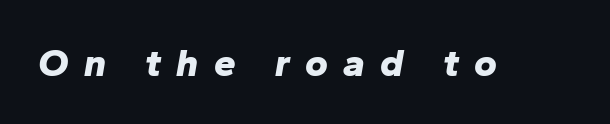
Q: Is the text bold? A: Yes.
Q: Is the text italic (slanted)? A: Yes, it leans right by about 10 degrees.
Q: Is the text underlined? A: No.
Q: Is the spacing between letters normal or unusually wide? A: Unusually wide.
Q: Width (condensed, normal, or wide)? A: Normal.
Q: Stroke contrast? A: Low.
Q: x-height? A: Medium.
Q: Monospaced? A: No.
